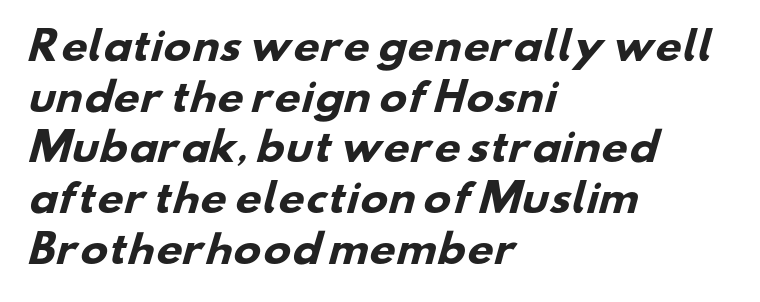
Q: Is the text bold? A: Yes.
Q: Is the typeface a serif or a sans-serif typeface? A: Sans-serif.
Q: Is the text underlined? A: No.
Q: How is the paragraph aligned? A: Left-aligned.
Q: Is the spacing between letters normal or unusually wide? A: Normal.
Q: Is the spacing between lines tight, normal or loose? A: Normal.
Q: Width (condensed, normal, or wide)? A: Wide.
Q: Stroke contrast? A: Low.
Q: x-height? A: Small.
Q: Monospaced? A: No.
